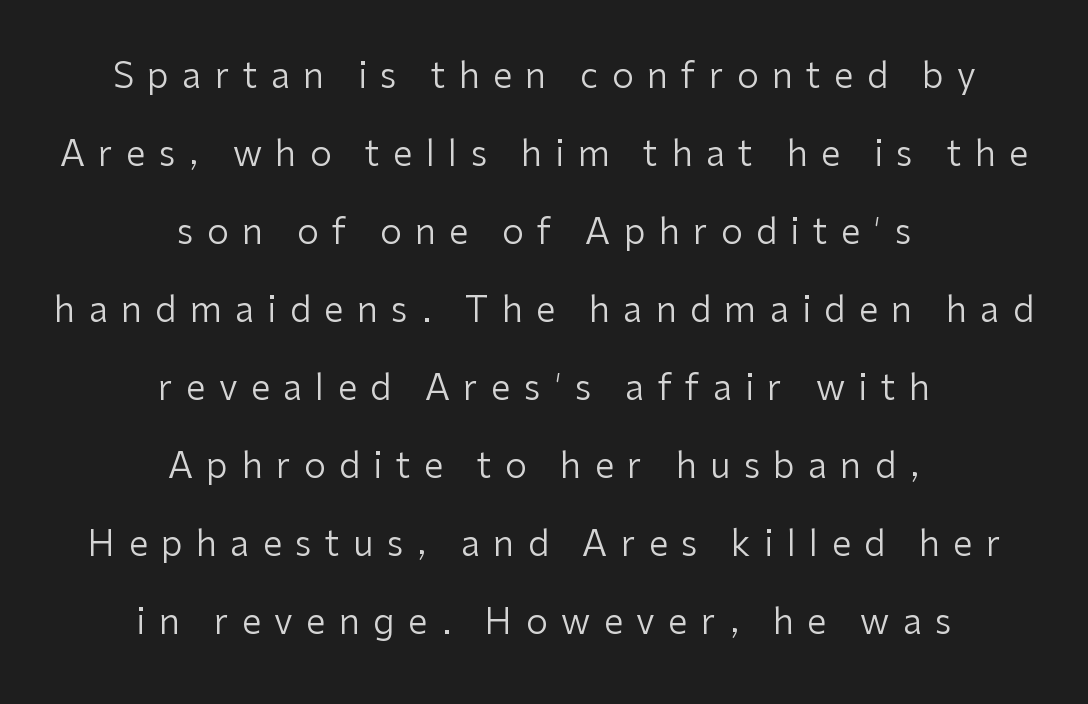
Q: Is the text bold? A: No.
Q: Is the text italic (slanted)? A: No, it is upright.
Q: Is the typeface a serif or a sans-serif typeface? A: Sans-serif.
Q: Is the text underlined? A: No.
Q: How is the paragraph aligned? A: Centered.
Q: Is the spacing between letters normal or unusually wide? A: Unusually wide.
Q: Is the spacing between lines tight, normal or loose? A: Loose.
Q: Width (condensed, normal, or wide)? A: Normal.
Q: Stroke contrast? A: Low.
Q: x-height? A: Medium.
Q: Monospaced? A: No.
